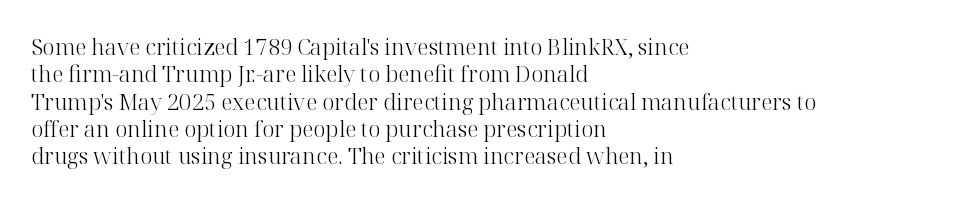
Rendered with straight, roman letterforms. Weight: not bold — regular or lighter. Words appear dense and cohesive because spacing is normal. Horizontal alignment here is leftward, the default for most running prose. A clean baseline with only descenders dipping below it.
